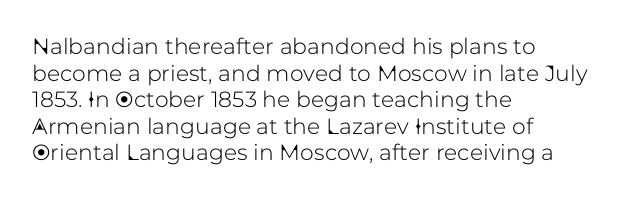
Q: Is the text italic (slanted)? A: No, it is upright.
Q: Is the text underlined? A: No.
Q: How is the paragraph aligned? A: Left-aligned.
Q: Is the spacing between letters normal or unusually wide? A: Normal.
